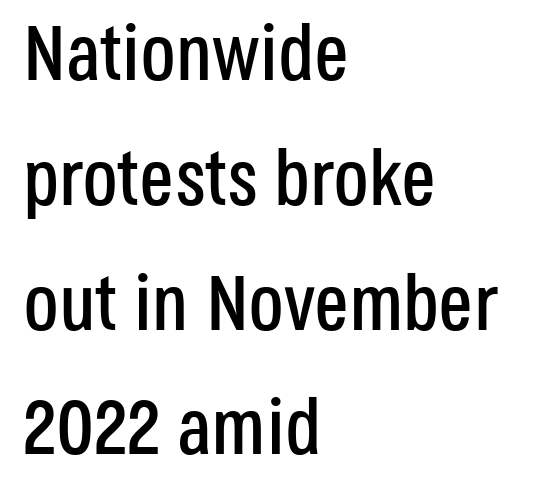
The image shows 78 px condensed sans-serif type, upright; set left-aligned, normal line spacing (1.6x), normal letter spacing, not underlined; low stroke contrast and a large x-height.
